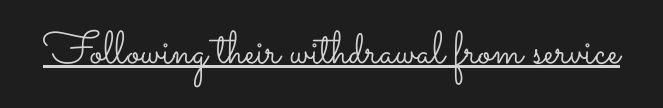
Q: Is the text bold? A: No.
Q: Is the text italic (slanted)? A: Yes.
Q: Is the text underlined? A: Yes.
Q: Is the spacing between letters normal or unusually wide? A: Normal.
Q: Width (condensed, normal, or wide)? A: Wide.
Q: Stroke contrast? A: Low.
Q: x-height? A: Small.
Q: Monospaced? A: No.
